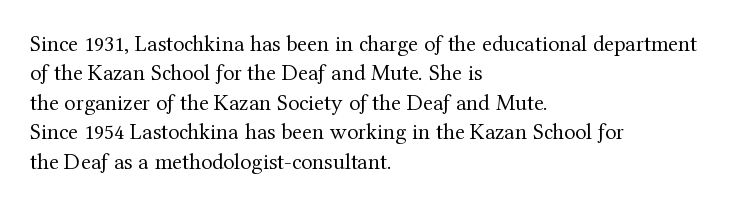
Q: Is the text bold? A: No.
Q: Is the text italic (slanted)? A: No, it is upright.
Q: Is the text underlined? A: No.
Q: How is the paragraph aligned? A: Left-aligned.
Q: Is the spacing between letters normal or unusually wide? A: Normal.
Q: Is the spacing between lines tight, normal or loose? A: Normal.
